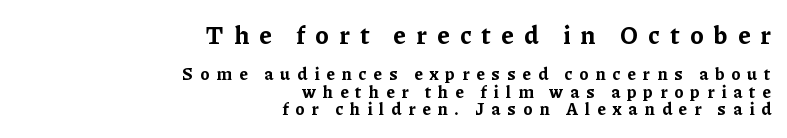
The characters look thick and weighty, a clear bold. The line texture is sparse and dotted thanks to wide tracking. Tall strokes in this sample are plumb rather than angled. A flush-right, rag-left setting is used for this passage. Of the two passages, the one on top uses the larger point size. Plain, unruled lines of type.
